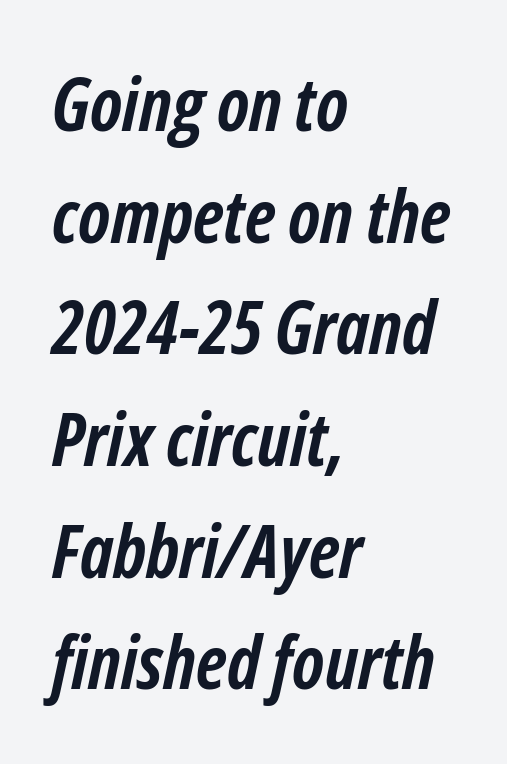
Q: Is the text bold? A: Yes.
Q: Is the text italic (slanted)? A: Yes, it leans right by about 12 degrees.
Q: Is the text underlined? A: No.
Q: How is the paragraph aligned? A: Left-aligned.
Q: Is the spacing between letters normal or unusually wide? A: Normal.
Q: Is the spacing between lines tight, normal or loose? A: Normal.
Q: Width (condensed, normal, or wide)? A: Condensed.
Q: Stroke contrast? A: Low.
Q: x-height? A: Medium.
Q: Monospaced? A: No.
